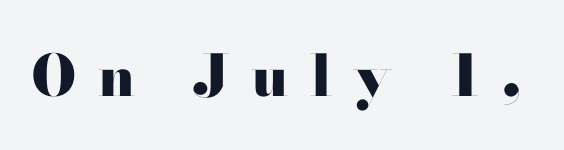
{"serif": "no", "italic": "no", "bold": "yes", "weight": "heavy", "width": "wide", "stroke_contrast": "high", "x_height": "small", "monospaced": "no", "underline": "no", "letter_spacing": "wide", "letter_spacing_em": 0.38, "glyph_px": 57}
